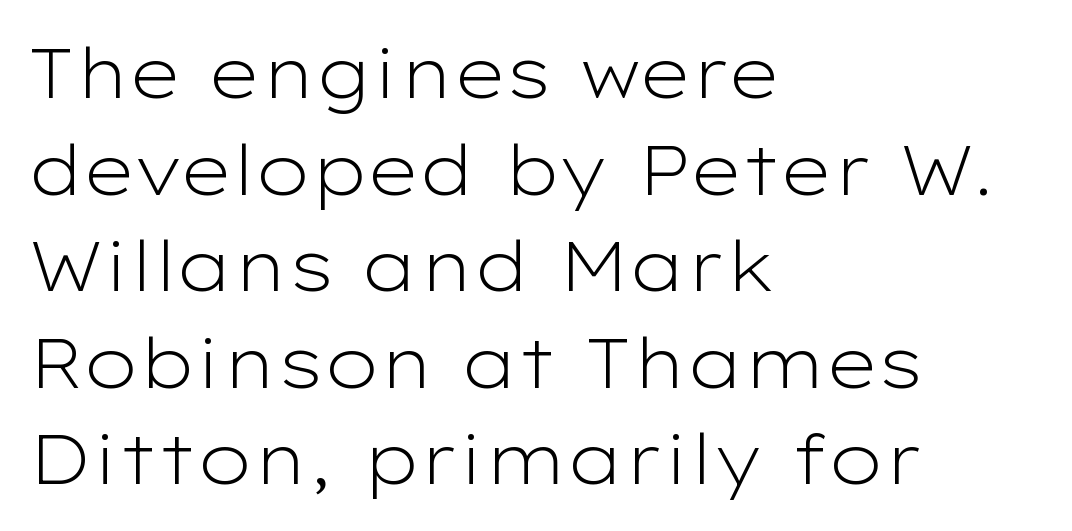
Every row of glyphs begins at an identical x-position on the left. In terms of letterform style, serifs are entirely absent. The letters advance in unequal steps, a hallmark of proportional type. These lines sit exactly where default settings would place them. Vertical stems look standard width or narrower in stroke.
